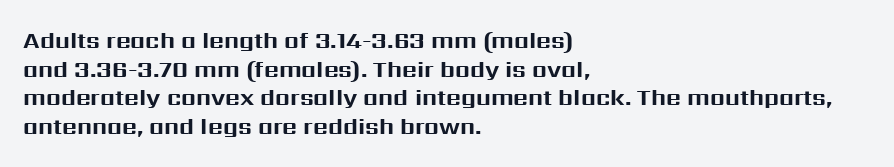
The image shows 23 px bold type, upright; set left-aligned, normal line spacing (1.25x), normal letter spacing, not underlined.
